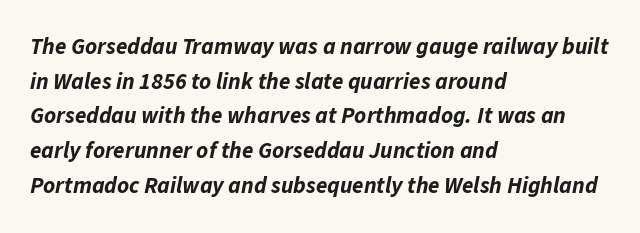
A full-strength bold gives these letters their thick strokes. In terms of leading, this rendering sits right in the middle. The type is set solid horizontally, with unmodified tracking. This is oblique type, the kind used for emphasis or titles. Underlining? Definitely not there. The typesetter chose a ragged-right arrangement here.
